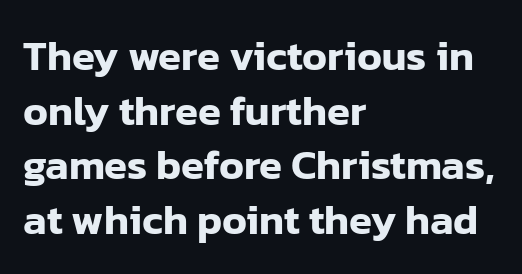
Q: Is the text italic (slanted)? A: No, it is upright.
Q: Is the typeface a serif or a sans-serif typeface? A: Sans-serif.
Q: Is the text underlined? A: No.
Q: How is the paragraph aligned? A: Left-aligned.
Q: Is the spacing between letters normal or unusually wide? A: Normal.
Q: Is the spacing between lines tight, normal or loose? A: Normal.
Q: Width (condensed, normal, or wide)? A: Normal.
Q: Stroke contrast? A: Low.
Q: x-height? A: Medium.
Q: Monospaced? A: No.
